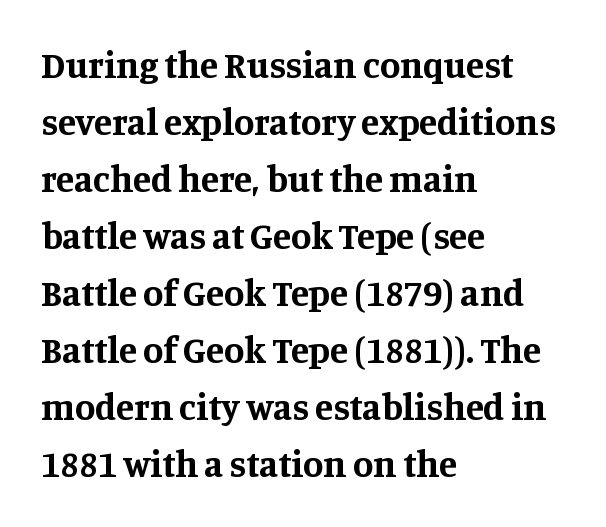
Q: Is the text bold? A: Yes.
Q: Is the text italic (slanted)? A: No, it is upright.
Q: Is the typeface a serif or a sans-serif typeface? A: Serif.
Q: Is the text underlined? A: No.
Q: How is the paragraph aligned? A: Left-aligned.
Q: Is the spacing between letters normal or unusually wide? A: Normal.
Q: Is the spacing between lines tight, normal or loose? A: Normal.
Q: Width (condensed, normal, or wide)? A: Normal.
Q: Stroke contrast? A: Medium.
Q: x-height? A: Large.
Q: Monospaced? A: No.
